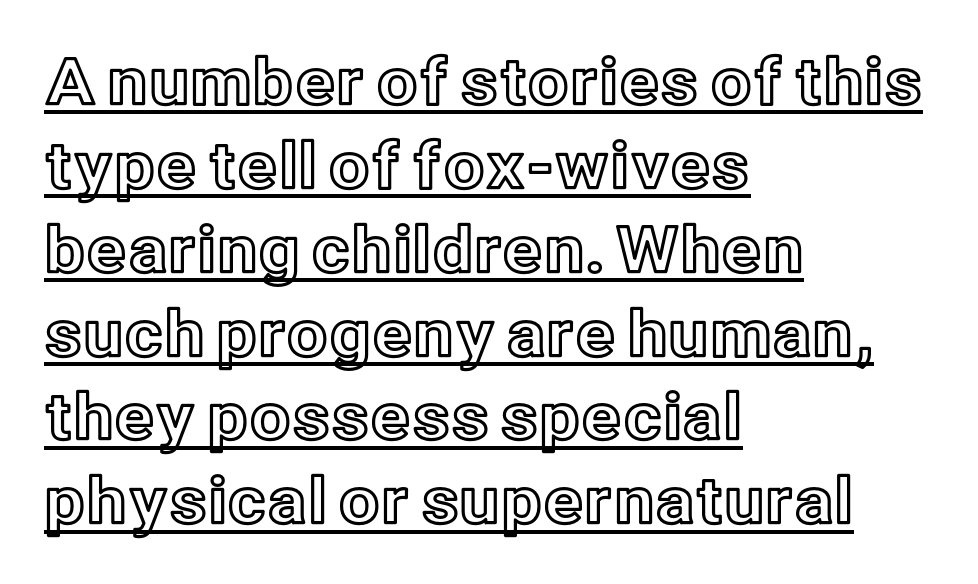
The image shows 64 px text type, upright; set left-aligned, normal line spacing (1.31x), normal letter spacing, underlined; a medium x-height.
